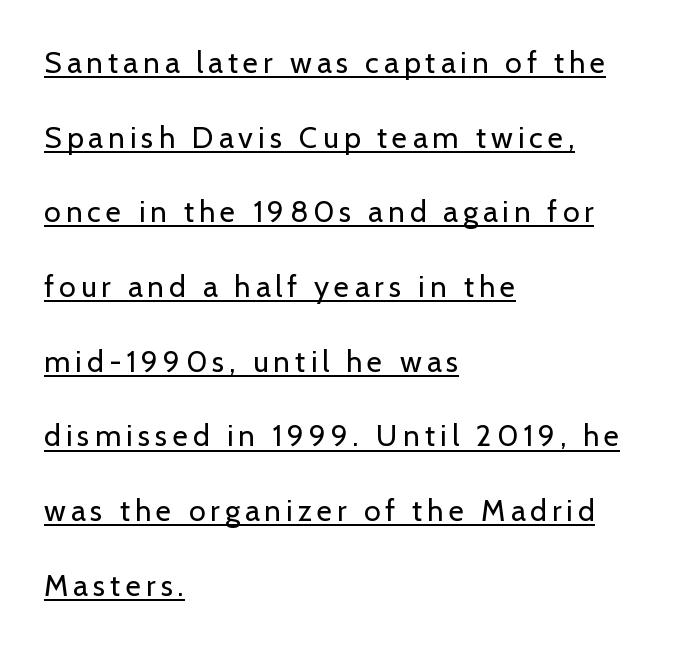
The image shows 30 px regular-weight sans-serif type, upright; set left-aligned, loose line spacing (2.49x), underlined; low stroke contrast and a medium x-height.
